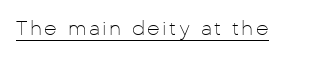
The image shows 20 px text type, upright; set underlined.
